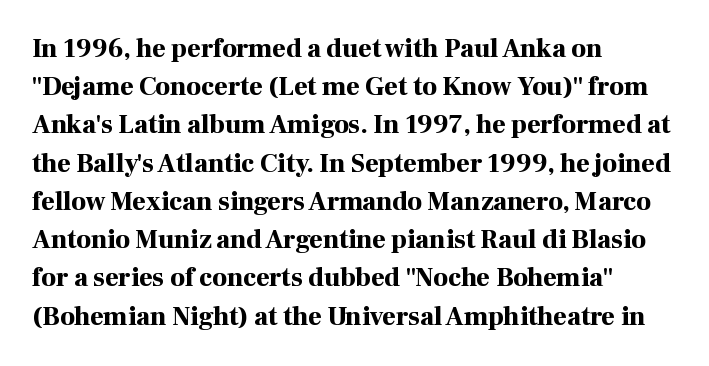
The image shows 26 px bold type, upright; set left-aligned, normal line spacing (1.47x), normal letter spacing, not underlined.
